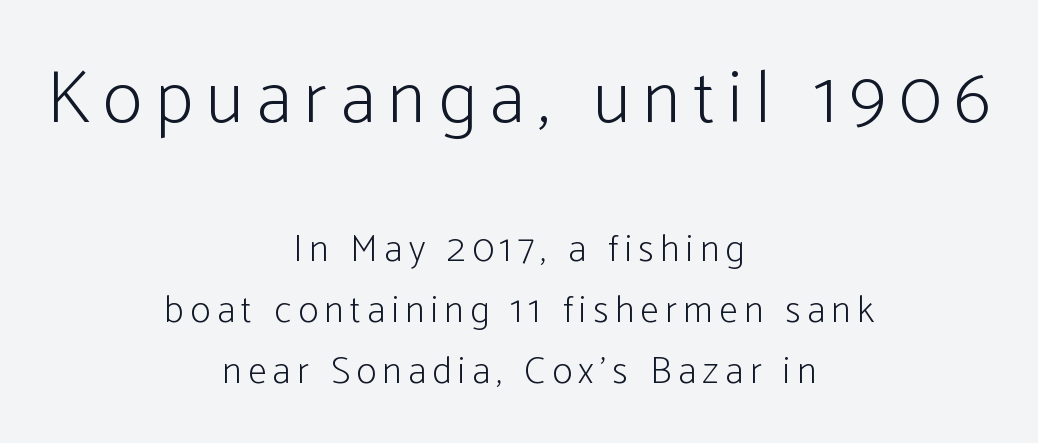
{"serif": "no", "italic": "no", "bold": "no", "weight": "light", "width": "condensed", "stroke_contrast": "low", "x_height": "medium", "monospaced": "no", "underline": "no", "align": "center", "line_spacing": "normal", "line_spacing_ratio": 1.6, "larger_block": "first", "size_ratio": 1.97, "glyph_px": 75}
